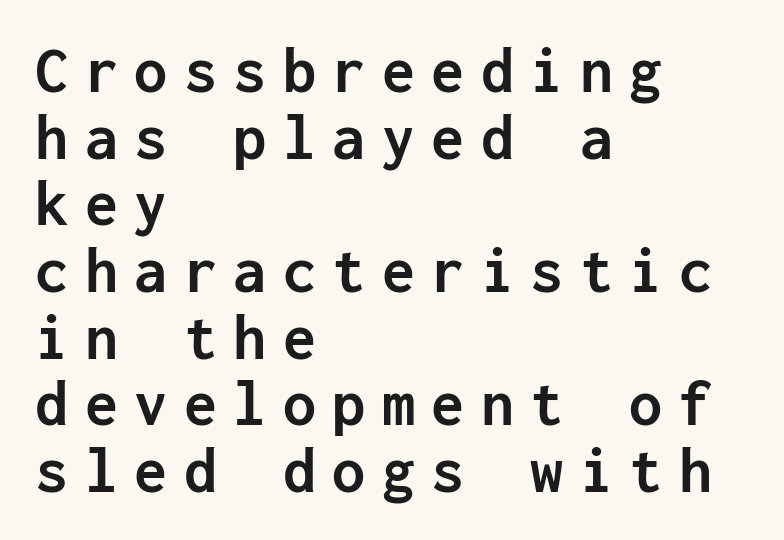
This is roman type, the default non-slanted kind. This rendering features lettering with no underline. The face used here is rendered with a markedly widened letterfit. The glyphs in this specimen are sans serif.
